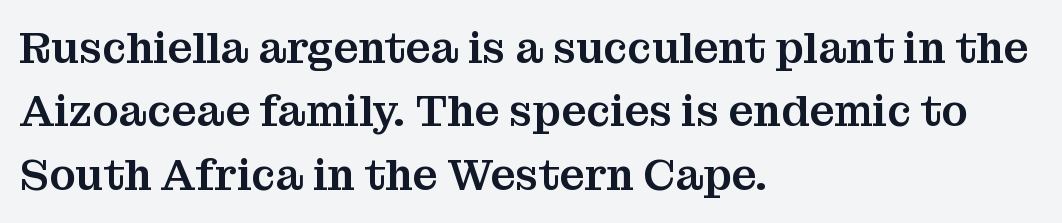
Q: Is the text italic (slanted)? A: No, it is upright.
Q: Is the typeface a serif or a sans-serif typeface? A: Serif.
Q: Is the text underlined? A: No.
Q: How is the paragraph aligned? A: Left-aligned.
Q: Is the spacing between letters normal or unusually wide? A: Normal.
Q: Is the spacing between lines tight, normal or loose? A: Normal.
Q: Width (condensed, normal, or wide)? A: Normal.
Q: Stroke contrast? A: Medium.
Q: x-height? A: Medium.
Q: Monospaced? A: No.
